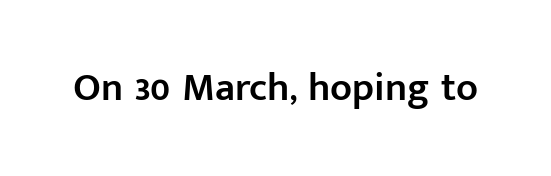
The image shows 40 px semibold sans-serif type, upright; set normal letter spacing, not underlined; low stroke contrast and a medium x-height.
